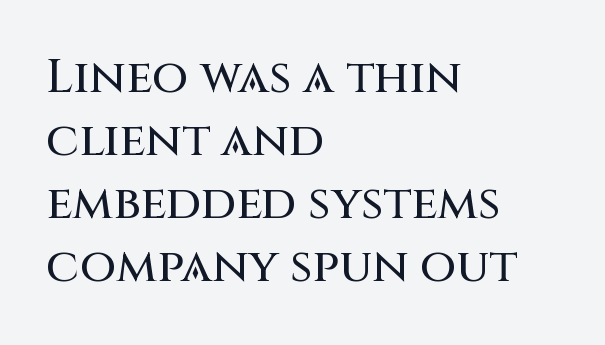
{"serif": "no", "italic": "no", "width": "normal", "stroke_contrast": "medium", "x_height": "large", "monospaced": "no", "underline": "no", "align": "left", "line_spacing": "normal", "line_spacing_ratio": 1.34, "letter_spacing": "normal", "letter_spacing_em": 0.0, "glyph_px": 47}
